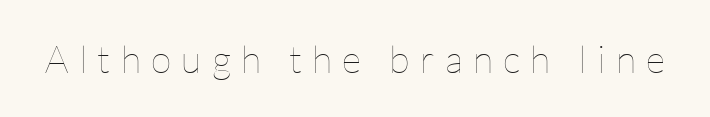
Q: Is the text bold? A: No.
Q: Is the text italic (slanted)? A: No, it is upright.
Q: Is the text underlined? A: No.
Q: Is the spacing between letters normal or unusually wide? A: Unusually wide.
Q: Width (condensed, normal, or wide)? A: Normal.
Q: Stroke contrast? A: Low.
Q: x-height? A: Medium.
Q: Monospaced? A: No.
